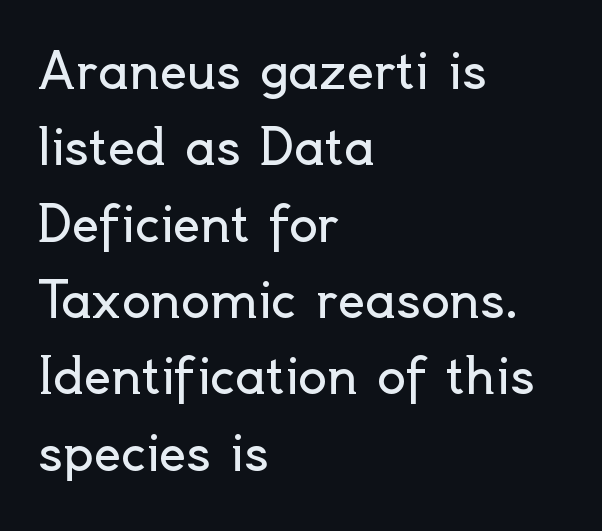
Q: Is the text bold? A: No.
Q: Is the text italic (slanted)? A: No, it is upright.
Q: Is the typeface a serif or a sans-serif typeface? A: Sans-serif.
Q: Is the text underlined? A: No.
Q: How is the paragraph aligned? A: Left-aligned.
Q: Is the spacing between letters normal or unusually wide? A: Normal.
Q: Is the spacing between lines tight, normal or loose? A: Normal.
Q: Width (condensed, normal, or wide)? A: Normal.
Q: x-height? A: Small.
Q: Monospaced? A: No.
